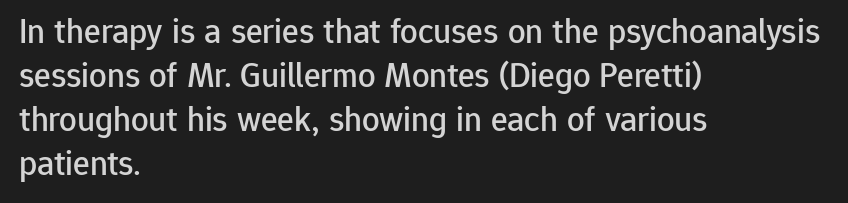
A sans-serif font was chosen for this passage. Unlike italic type, these characters show no tilt at all. Glance below the letters and you will spot only blank space. Compared with typical body copy, the letter spacing here is the same. The lines sit at an ordinary, default distance from one another. Do the characters align in a grid? No, the font is proportional.
